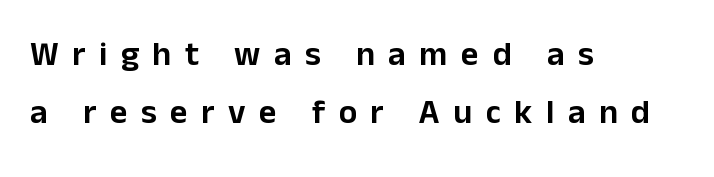
{"serif": "no", "italic": "no", "width": "normal", "stroke_contrast": "low", "x_height": "medium", "monospaced": "no", "underline": "no", "align": "left", "line_spacing_ratio": 1.72, "letter_spacing": "wide", "letter_spacing_em": 0.4, "glyph_px": 34}
